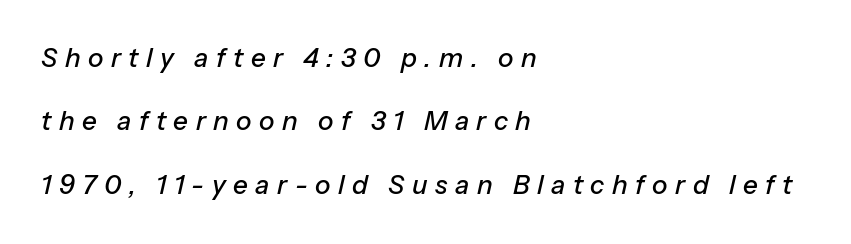
Look at the tracking — it's clearly loosened, letters drifting apart. The rendering uses a large line-height, opening up the rows. This sample is left-justified, so line endings fall wherever the words run out. Plain, unruled lines of type. The letters are slanted; this is an italic face.
